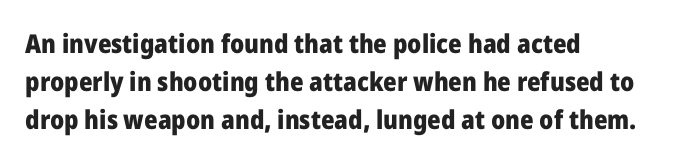
{"italic": "no", "bold": "yes", "underline": "no", "align": "left", "line_spacing": "normal", "line_spacing_ratio": 1.47, "letter_spacing": "normal", "letter_spacing_em": 0.0, "glyph_px": 26}
